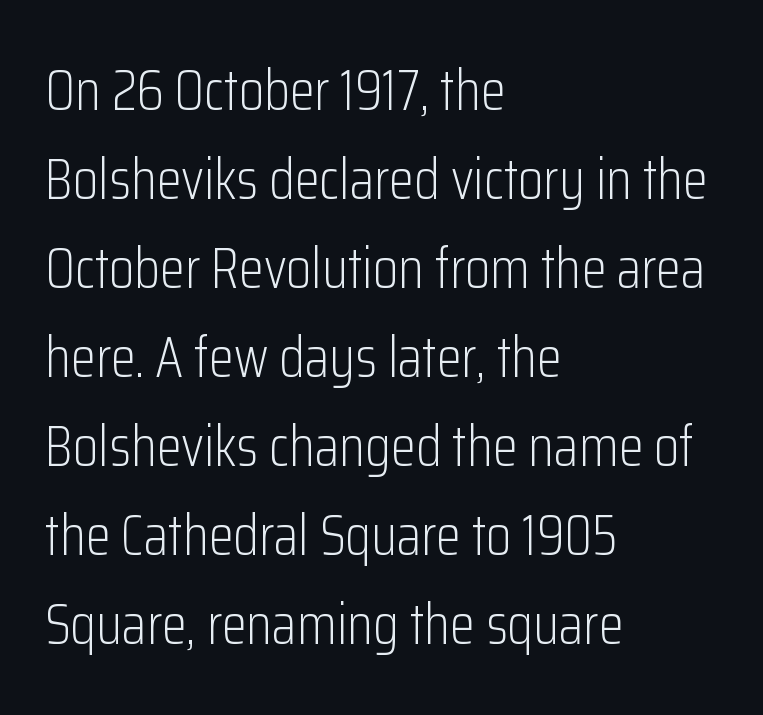
{"serif": "no", "italic": "no", "bold": "no", "weight": "light", "width": "condensed", "stroke_contrast": "low", "x_height": "medium", "monospaced": "no", "underline": "no", "align": "left", "line_spacing": "normal", "line_spacing_ratio": 1.56, "letter_spacing": "normal", "letter_spacing_em": 0.0, "glyph_px": 57}
